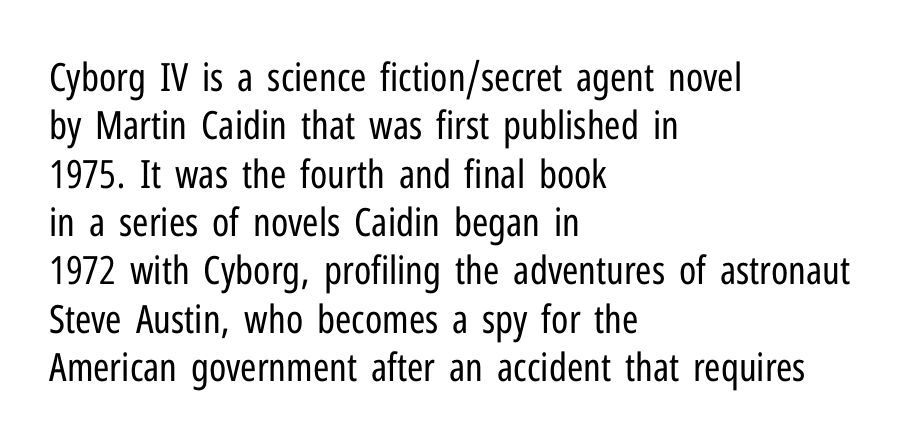
{"serif": "no", "italic": "no", "bold": "no", "weight": "regular", "width": "condensed", "stroke_contrast": "low", "x_height": "medium", "monospaced": "no", "underline": "no", "align": "left", "line_spacing_ratio": 1.24, "letter_spacing": "normal", "letter_spacing_em": 0.0, "glyph_px": 39}
